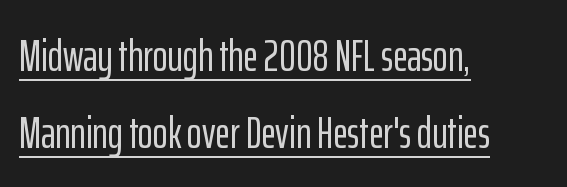
Check where the strokes stop: nothing finishes them off — pure sans. Posture: vertical. Typeset ragged right — the left edge is the straight one. This sample uses plain, unmodified letter spacing. Looks like regular typesetting: each glyph gets only the width it needs.
